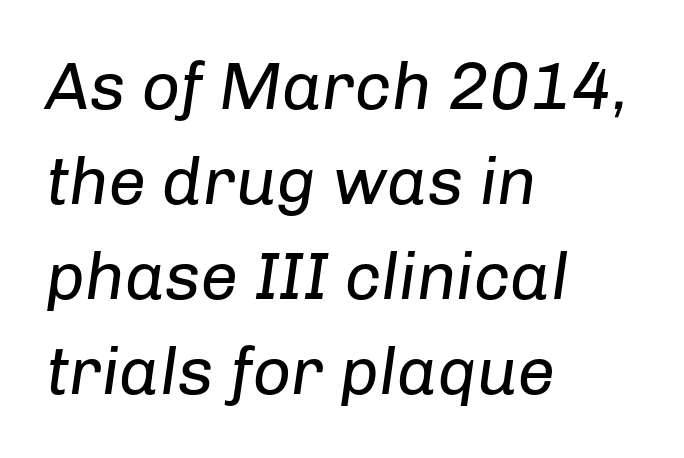
{"italic": "yes", "lean": "right", "slant_degrees": 8, "bold": "no", "weight": "regular", "width": "normal", "stroke_contrast": "low", "x_height": "medium", "monospaced": "no", "underline": "no", "align": "left", "line_spacing": "normal", "line_spacing_ratio": 1.42, "letter_spacing": "normal", "letter_spacing_em": 0.0, "glyph_px": 67}
